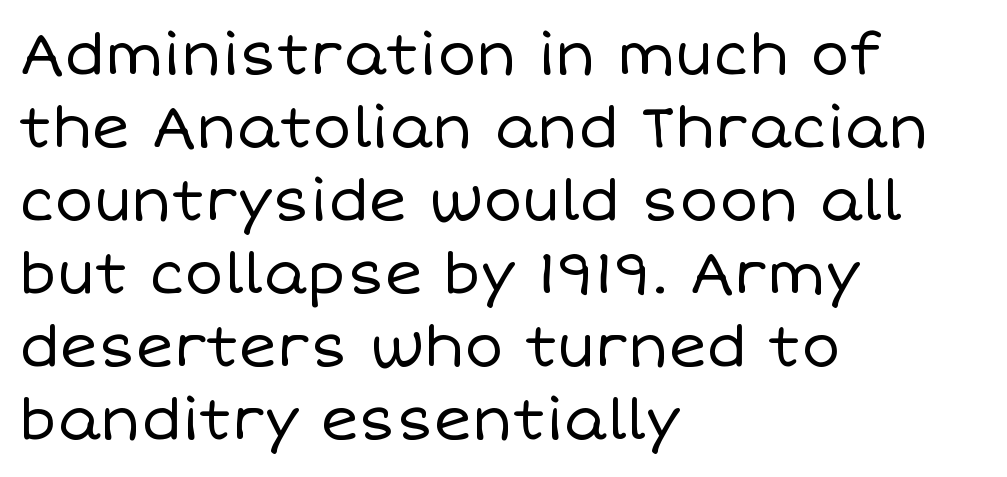
The image shows 58 px regular-weight type, upright; set left-aligned, normal line spacing (1.26x), normal letter spacing, not underlined; low stroke contrast and a large x-height.
